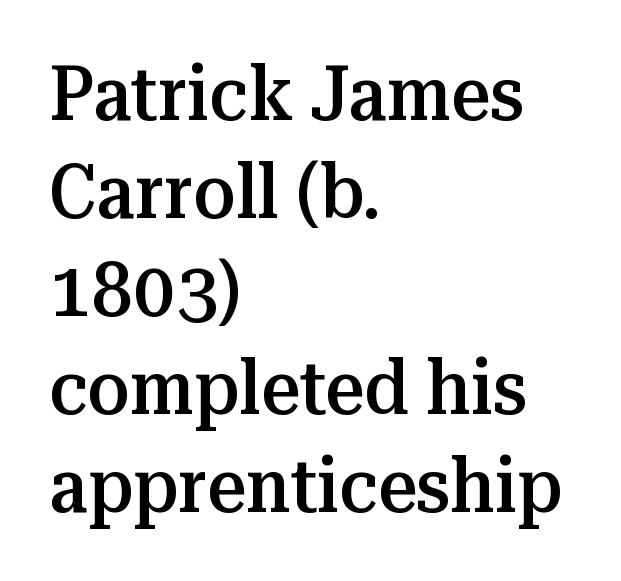
The image shows 76 px semibold serif type, upright; set left-aligned, normal line spacing (1.29x), normal letter spacing, not underlined; medium stroke contrast and a medium x-height.
